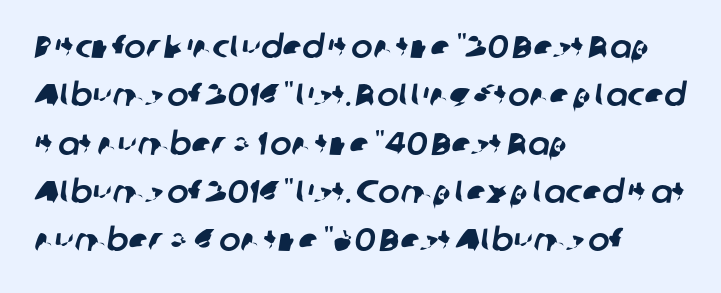
Students, note that the glyphs here touch the page at normal intervals. The ragged edge is on the right, which tells us the setting is flush left. Looks like regular typesetting: each glyph gets only the width it needs. The zone under the glyphs is completely vacant.
